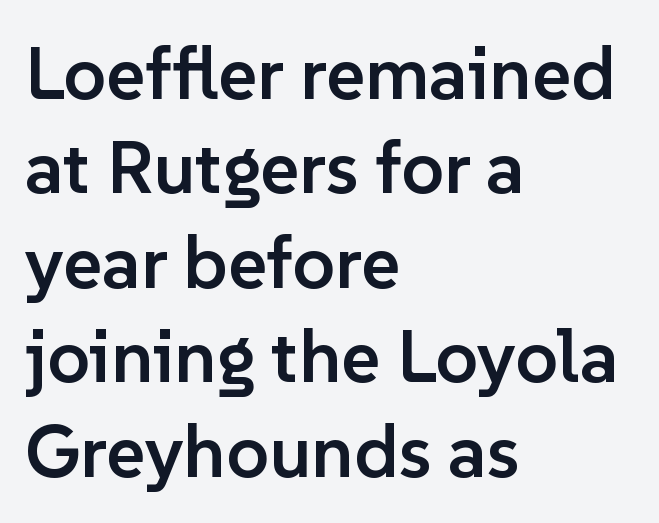
Q: Is the text bold? A: Semi-bold.
Q: Is the text italic (slanted)? A: No, it is upright.
Q: Is the typeface a serif or a sans-serif typeface? A: Sans-serif.
Q: Is the text underlined? A: No.
Q: How is the paragraph aligned? A: Left-aligned.
Q: Is the spacing between letters normal or unusually wide? A: Normal.
Q: Is the spacing between lines tight, normal or loose? A: Normal.
Q: Width (condensed, normal, or wide)? A: Normal.
Q: Stroke contrast? A: Low.
Q: x-height? A: Medium.
Q: Monospaced? A: No.
